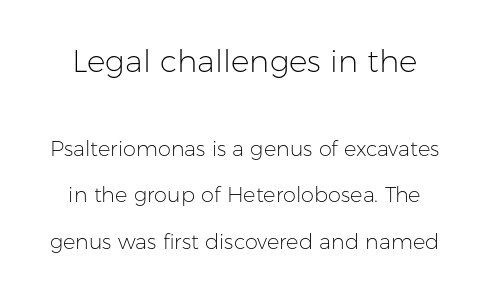
The image shows 31 px light sans-serif type, upright; set loose line spacing (2.22x), normal letter spacing, not underlined; the first (top) block is 1.48x larger; low stroke contrast and a medium x-height.
